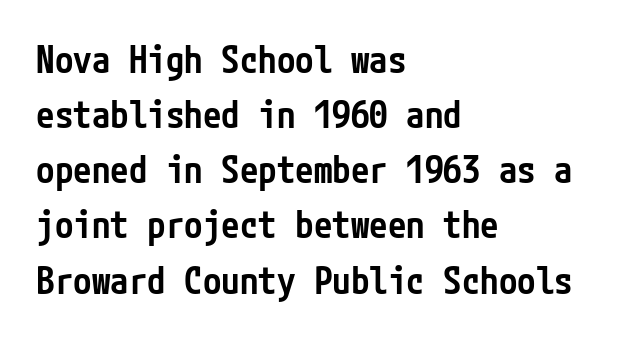
{"serif": "no", "italic": "no", "bold": "semi", "weight": "semibold", "width": "condensed", "stroke_contrast": "low", "x_height": "medium", "underline": "no", "align": "left", "line_spacing": "normal", "line_spacing_ratio": 1.49, "letter_spacing": "normal", "letter_spacing_em": 0.0, "glyph_px": 37}
